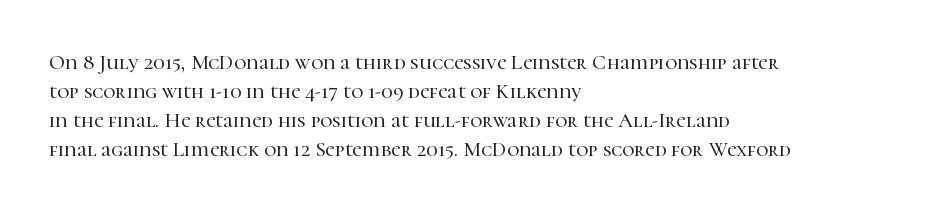
{"italic": "no", "underline": "no", "align": "left", "line_spacing": "normal", "line_spacing_ratio": 1.38, "letter_spacing": "normal", "letter_spacing_em": 0.0, "glyph_px": 21}
